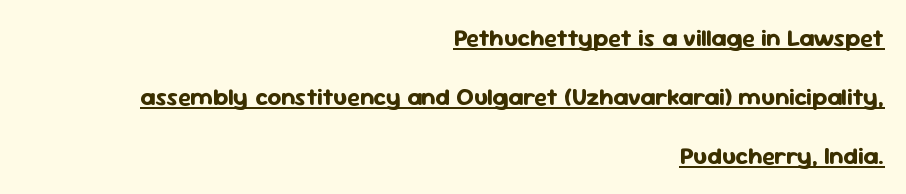
{"italic": "no", "bold": "yes", "underline": "yes", "align": "right", "line_spacing": "loose", "line_spacing_ratio": 2.45, "letter_spacing": "normal", "letter_spacing_em": 0.0, "glyph_px": 24}
